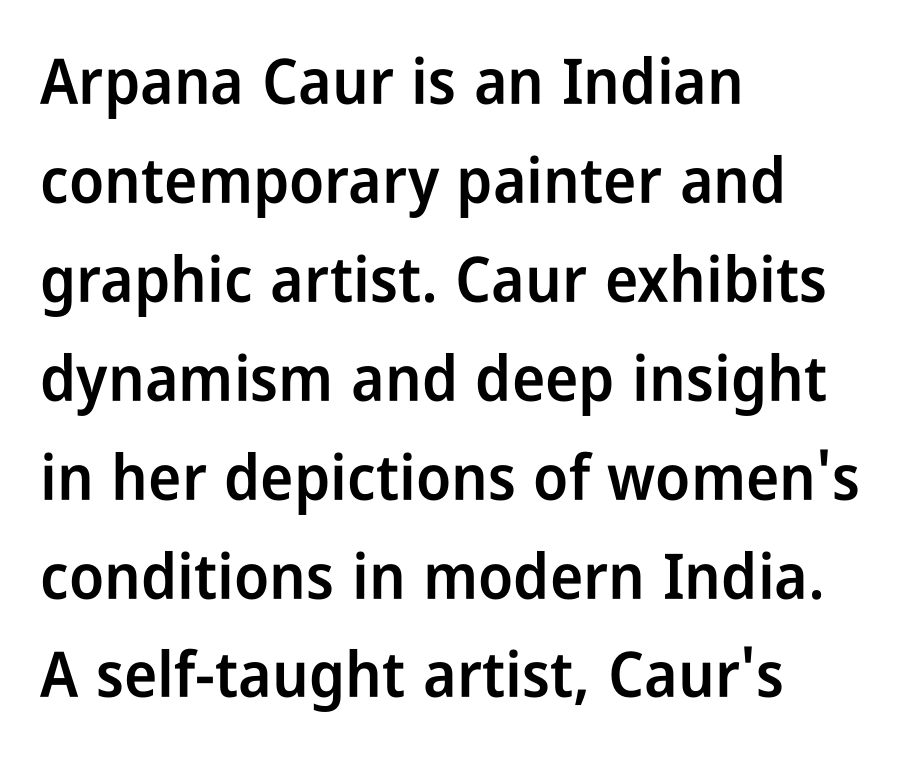
The image shows 63 px semibold, condensed sans-serif type, upright; set left-aligned, normal line spacing (1.57x), normal letter spacing, not underlined; low stroke contrast and a medium x-height.
